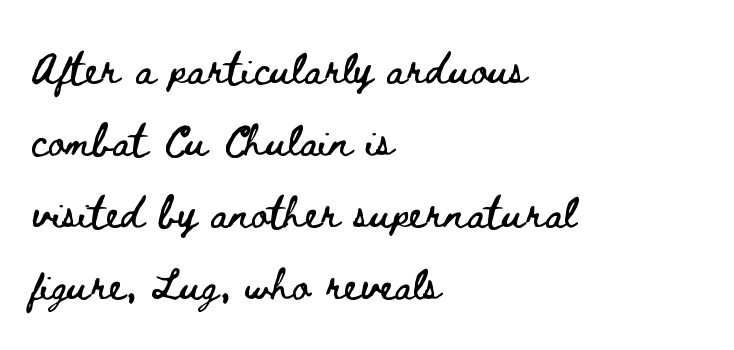
Q: Is the text underlined? A: No.
Q: How is the paragraph aligned? A: Left-aligned.
Q: Is the spacing between letters normal or unusually wide? A: Normal.
Q: Is the spacing between lines tight, normal or loose? A: Loose.
Q: Width (condensed, normal, or wide)? A: Wide.
Q: Stroke contrast? A: Low.
Q: x-height? A: Small.
Q: Monospaced? A: No.
